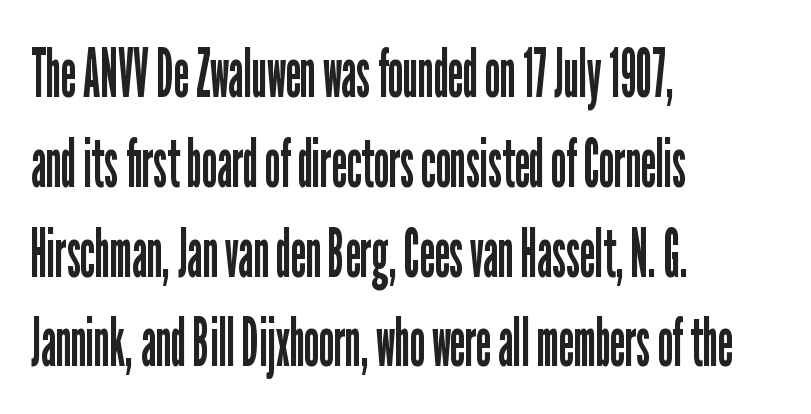
Q: Is the text bold? A: No.
Q: Is the text italic (slanted)? A: No, it is upright.
Q: Is the typeface a serif or a sans-serif typeface? A: Sans-serif.
Q: Is the text underlined? A: No.
Q: How is the paragraph aligned? A: Left-aligned.
Q: Is the spacing between letters normal or unusually wide? A: Normal.
Q: Is the spacing between lines tight, normal or loose? A: Normal.
Q: Width (condensed, normal, or wide)? A: Condensed.
Q: Stroke contrast? A: Low.
Q: x-height? A: Medium.
Q: Monospaced? A: No.
